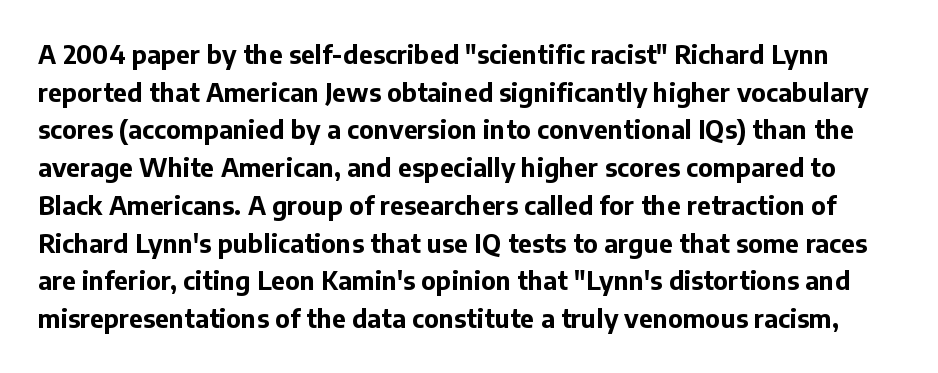
Honestly, there is no underline to notice here at all. The gaps between neighbouring characters are ordinary and unremarkable. You'd pick this weight for a headline — it's a proper bold. The lettering holds an erect, upright posture throughout. Whoever set this chose a conventional vertical rhythm.
